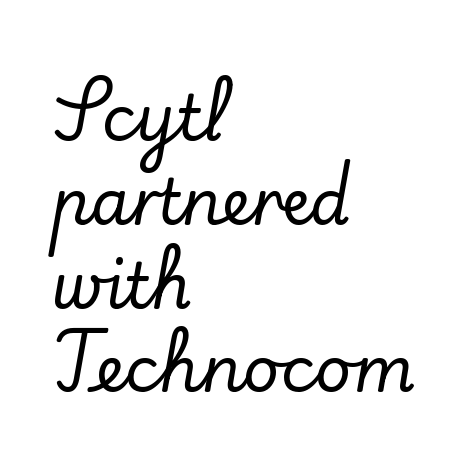
Honestly, there is no underline to notice here at all. To sum up the face: it has serifs. This rendering leaves character spacing at its baseline value. Successive baselines arrive at the customary interval.
